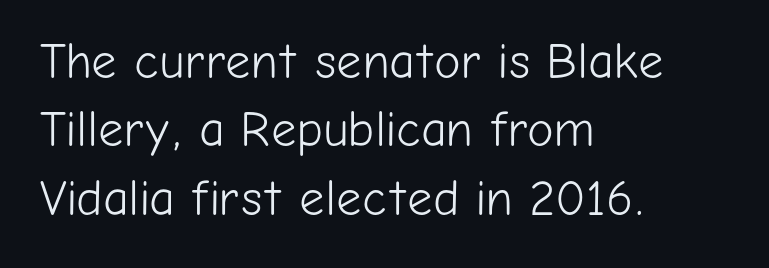
Q: Is the text bold? A: No.
Q: Is the text italic (slanted)? A: No, it is upright.
Q: Is the typeface a serif or a sans-serif typeface? A: Sans-serif.
Q: Is the text underlined? A: No.
Q: How is the paragraph aligned? A: Left-aligned.
Q: Is the spacing between letters normal or unusually wide? A: Normal.
Q: Is the spacing between lines tight, normal or loose? A: Normal.
Q: Width (condensed, normal, or wide)? A: Normal.
Q: Stroke contrast? A: Low.
Q: x-height? A: Medium.
Q: Monospaced? A: No.
